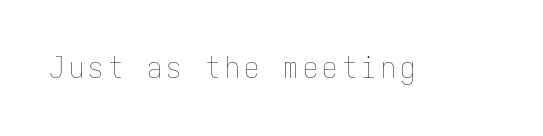
Q: Is the text bold? A: No.
Q: Is the text italic (slanted)? A: No, it is upright.
Q: Is the text underlined? A: No.
Q: Width (condensed, normal, or wide)? A: Condensed.
Q: Stroke contrast? A: Low.
Q: x-height? A: Medium.
Q: Monospaced? A: Yes.
